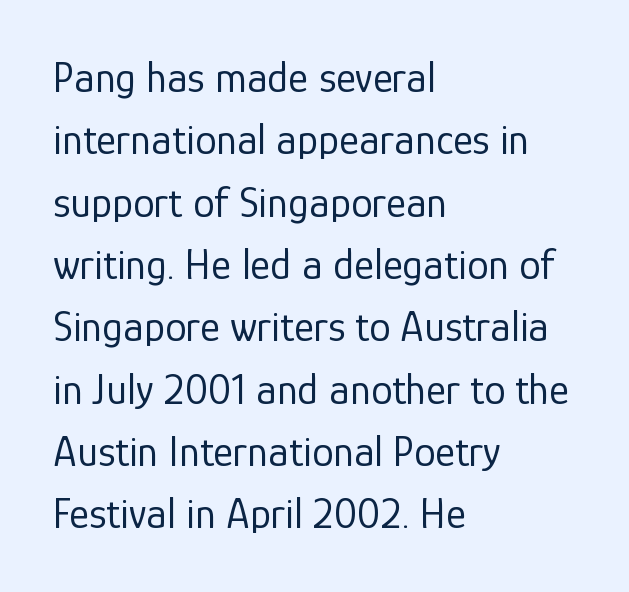
There is no visible air inserted between adjacent glyphs. When letters stand straight like this, we call the style roman or upright. Weight: regular or lighter. Students, observe: this is what conventionally led text looks like.
